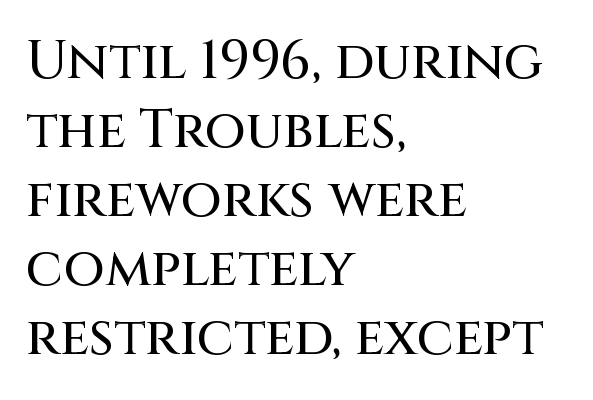
{"serif": "no", "italic": "no", "width": "normal", "stroke_contrast": "medium", "x_height": "large", "monospaced": "no", "underline": "no", "align": "left", "line_spacing": "normal", "line_spacing_ratio": 1.3, "letter_spacing": "normal", "letter_spacing_em": 0.0, "glyph_px": 53}
